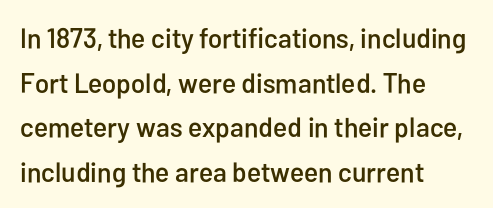
{"serif": "no", "italic": "no", "width": "condensed", "stroke_contrast": "low", "x_height": "medium", "monospaced": "no", "underline": "no", "align": "left", "line_spacing": "normal", "line_spacing_ratio": 1.59, "letter_spacing": "normal", "letter_spacing_em": 0.0, "glyph_px": 28}
